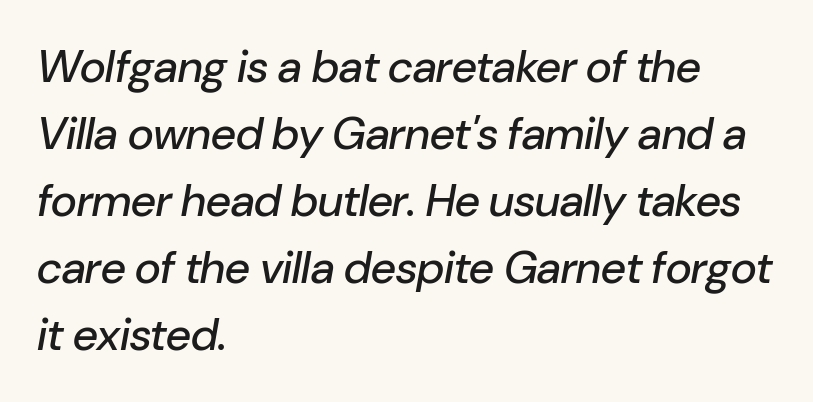
The image shows 45 px text type, italic (leaning right); set left-aligned, normal line spacing (1.49x), normal letter spacing, not underlined; low stroke contrast and a medium x-height.
